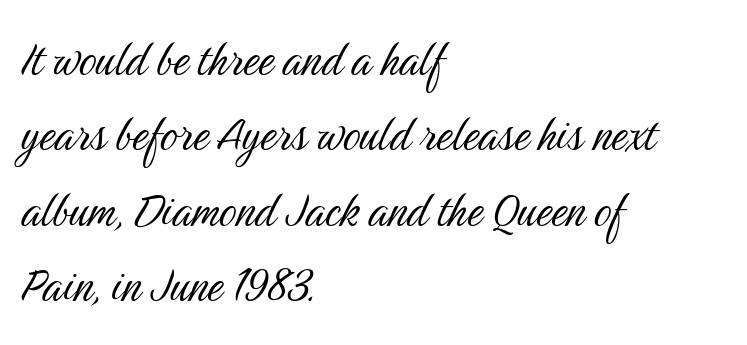
{"serif": "no", "bold": "no", "weight": "light", "width": "condensed", "stroke_contrast": "medium", "x_height": "medium", "monospaced": "no", "underline": "no", "align": "left", "line_spacing": "normal", "line_spacing_ratio": 1.37, "letter_spacing": "normal", "letter_spacing_em": 0.0, "glyph_px": 55}
